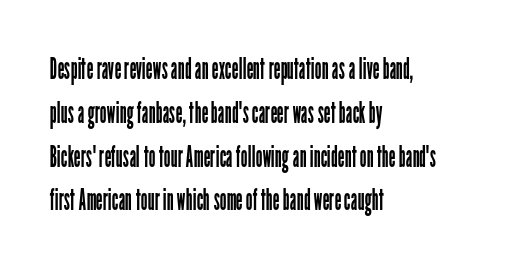
Q: Is the text bold? A: No.
Q: Is the text italic (slanted)? A: No, it is upright.
Q: Is the typeface a serif or a sans-serif typeface? A: Sans-serif.
Q: Is the text underlined? A: No.
Q: How is the paragraph aligned? A: Left-aligned.
Q: Is the spacing between letters normal or unusually wide? A: Normal.
Q: Is the spacing between lines tight, normal or loose? A: Normal.
Q: Width (condensed, normal, or wide)? A: Condensed.
Q: Stroke contrast? A: Low.
Q: x-height? A: Medium.
Q: Monospaced? A: No.
